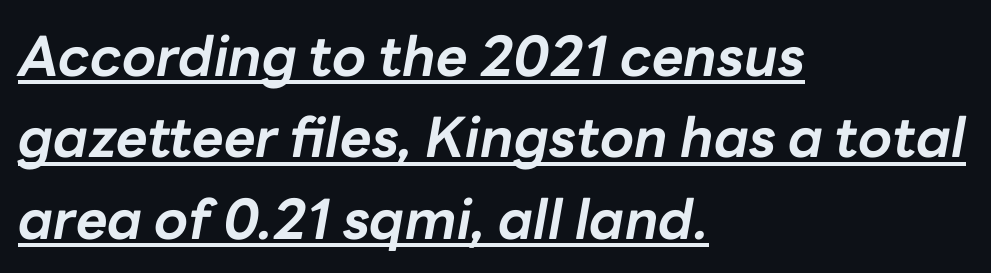
Q: Is the text bold? A: Yes.
Q: Is the text italic (slanted)? A: Yes, it leans right by about 10 degrees.
Q: Is the text underlined? A: Yes.
Q: How is the paragraph aligned? A: Left-aligned.
Q: Is the spacing between letters normal or unusually wide? A: Normal.
Q: Is the spacing between lines tight, normal or loose? A: Normal.
Q: Width (condensed, normal, or wide)? A: Normal.
Q: Stroke contrast? A: Low.
Q: x-height? A: Medium.
Q: Monospaced? A: No.
